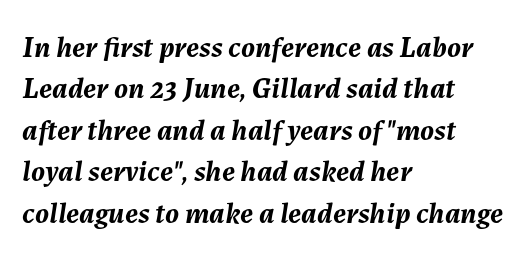
How would I describe the line gaps? Plain and ordinary. The text carries the slant typical of an italic or oblique font. Quick note: underline off. Thick stems and heavy bowls — unmistakably bold.
